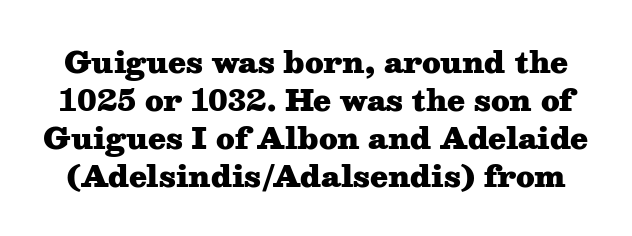
Q: Is the text bold? A: Yes.
Q: Is the text italic (slanted)? A: No, it is upright.
Q: Is the typeface a serif or a sans-serif typeface? A: Serif.
Q: Is the text underlined? A: No.
Q: Is the spacing between letters normal or unusually wide? A: Normal.
Q: Is the spacing between lines tight, normal or loose? A: Normal.
Q: Width (condensed, normal, or wide)? A: Wide.
Q: Stroke contrast? A: Medium.
Q: x-height? A: Medium.
Q: Monospaced? A: No.
